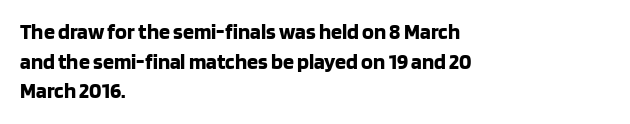
Caption: standard tracking, unaltered. Bold? Absolutely — the strokes are thick and heavy. Where is the straight margin? On the left. The line-height multiplier appears to be the usual default. Underlining? Definitely not there. Upright lettering throughout.
